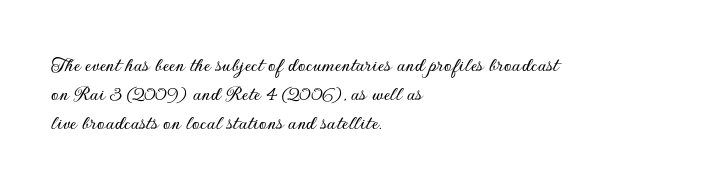
The horizontal fit of the characters is conventional and even. These lines are set flush left with a ragged right edge. Glance below the letters and you will spot only blank space.
